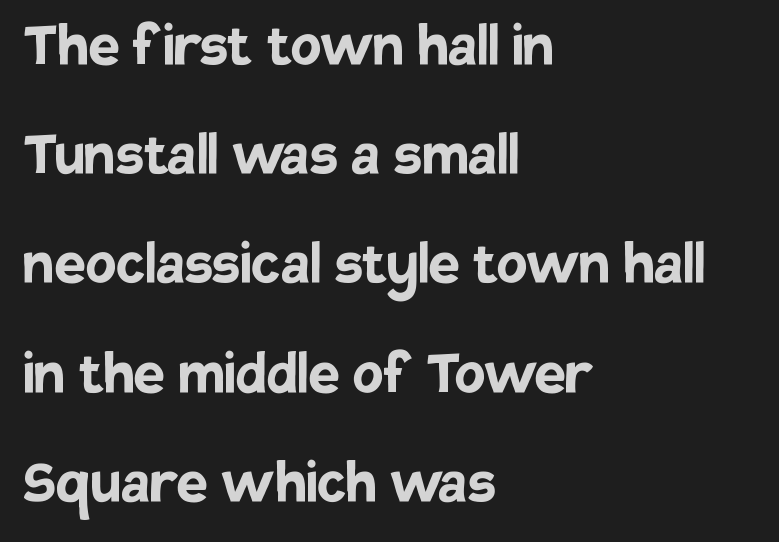
{"serif": "no", "italic": "no", "bold": "yes", "weight": "semibold", "width": "normal", "stroke_contrast": "low", "x_height": "large", "monospaced": "no", "underline": "no", "align": "left", "line_spacing": "normal", "line_spacing_ratio": 1.56, "letter_spacing": "normal", "letter_spacing_em": 0.0, "glyph_px": 70}
